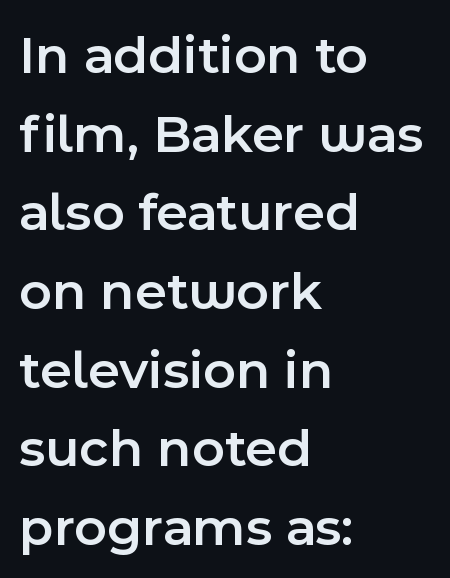
{"serif": "no", "italic": "no", "bold": "semi", "weight": "semibold", "width": "normal", "x_height": "medium", "monospaced": "no", "underline": "no", "align": "left", "line_spacing": "normal", "line_spacing_ratio": 1.43, "letter_spacing": "normal", "letter_spacing_em": 0.0, "glyph_px": 55}
